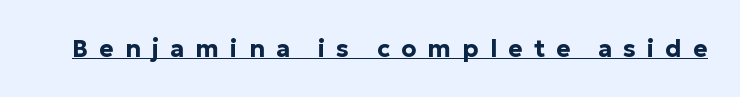
Q: Is the text bold? A: Yes.
Q: Is the text italic (slanted)? A: No, it is upright.
Q: Is the text underlined? A: Yes.
Q: Is the spacing between letters normal or unusually wide? A: Unusually wide.
